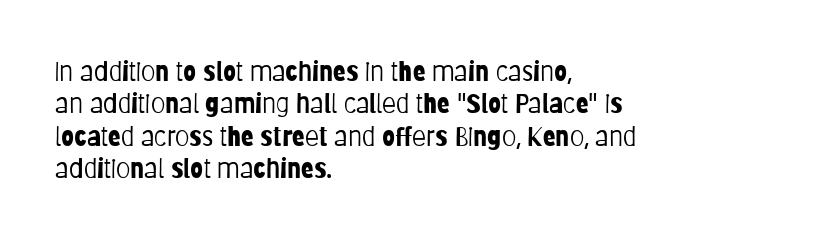
{"italic": "no", "bold": "no", "underline": "no", "align": "left", "line_spacing": "normal", "line_spacing_ratio": 1.25, "letter_spacing": "normal", "letter_spacing_em": 0.0, "glyph_px": 26}
